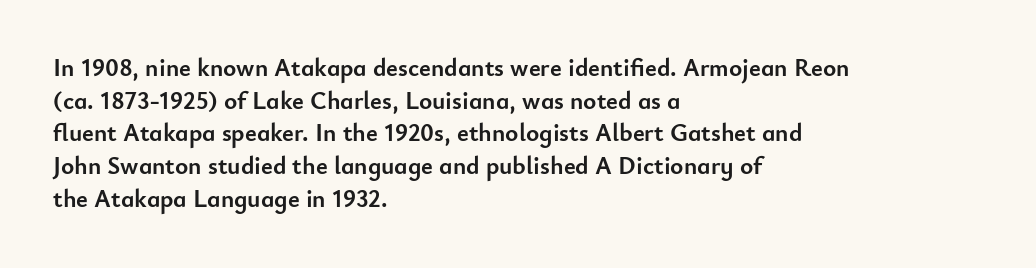
The image shows 25 px bold type, upright; set left-aligned, normal line spacing (1.31x), normal letter spacing, not underlined.
